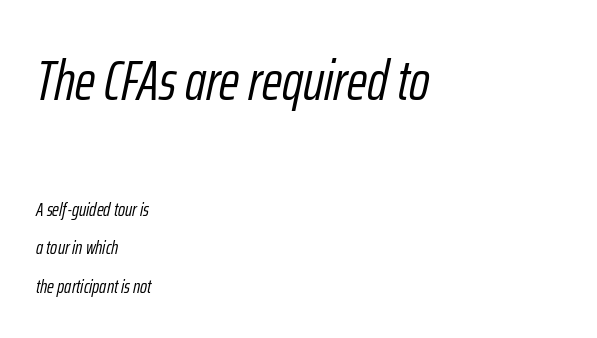
The image shows 56 px light, condensed type, italic (leaning right); set left-aligned, loose line spacing (2.02x), normal letter spacing, not underlined; the first (top) block is 2.95x larger; low stroke contrast and a medium x-height.
